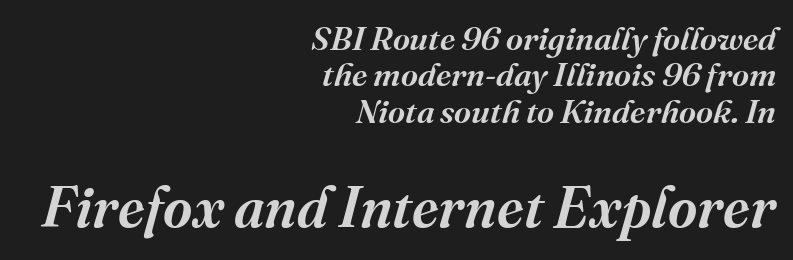
The image shows 57 px semibold serif type, italic (leaning right); set right-aligned, tight line spacing (1.1x), normal letter spacing, not underlined; the second (bottom) block is 1.73x larger; medium stroke contrast and a medium x-height.
